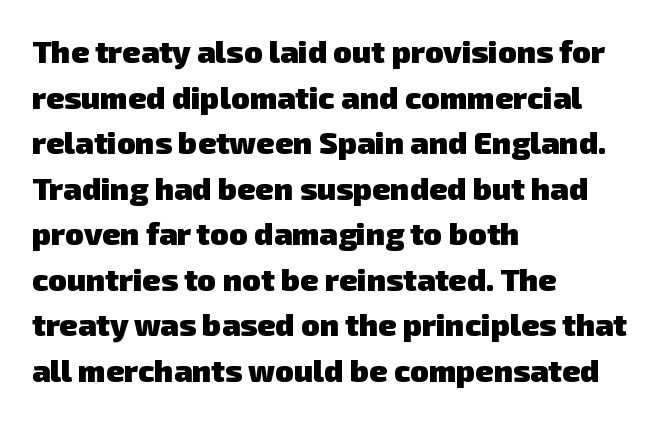
The image shows 31 px heavy sans-serif type; set left-aligned, normal line spacing (1.47x), normal letter spacing, not underlined; low stroke contrast and a medium x-height.
